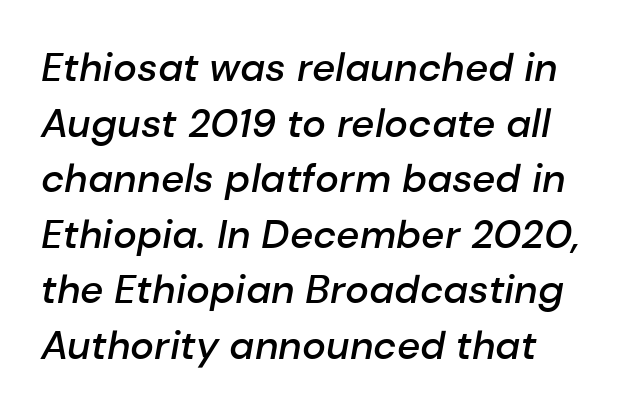
{"italic": "yes", "lean": "right", "slant_degrees": 10, "bold": "semi", "weight": "semibold", "width": "normal", "stroke_contrast": "low", "x_height": "medium", "monospaced": "no", "underline": "no", "line_spacing": "normal", "line_spacing_ratio": 1.39, "letter_spacing": "normal", "letter_spacing_em": 0.0, "glyph_px": 40}
